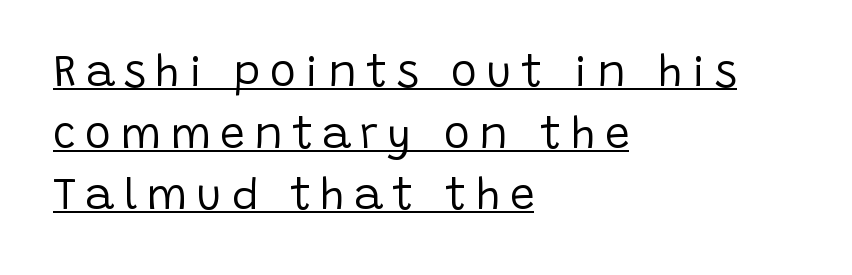
Quick note: not italic, upright. Tracking here is generous; glyphs stand well apart from one another. The rendering uses natural spacing where letterforms have individual widths. The passage shown is not bold in any degree. Horizontal bands of white between lines are of average thickness. The face used here appears with an underline applied.
